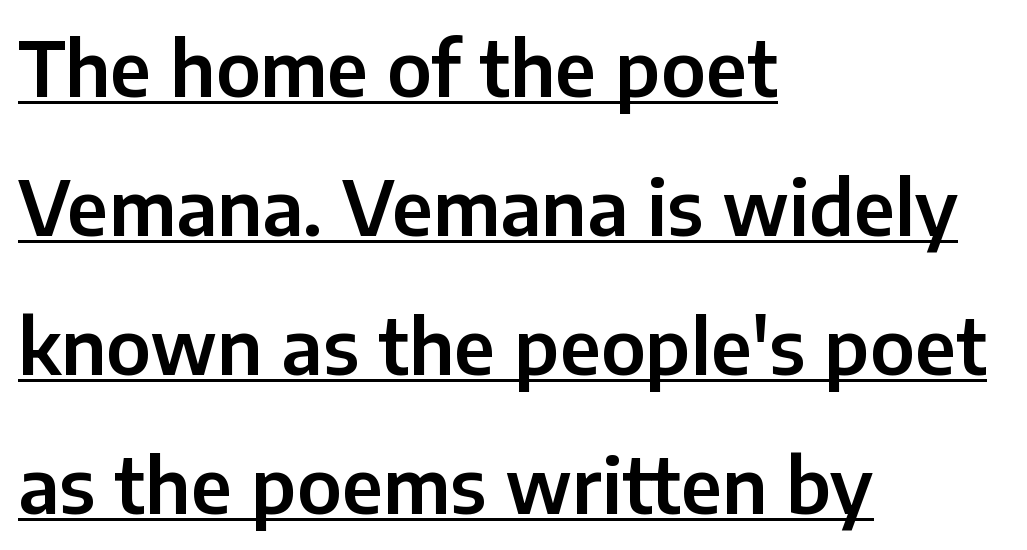
Here the designer chose a conventional face with non-uniform glyph widths. I'd call this a sans setting — the letters go barefoot. Unlike italic type, these characters show no tilt at all. These lines are set flush left with a ragged right edge. How are the letters spaced? Ordinarily, with no added tracking. Emphasis is given by a line drawn under the lettering.
